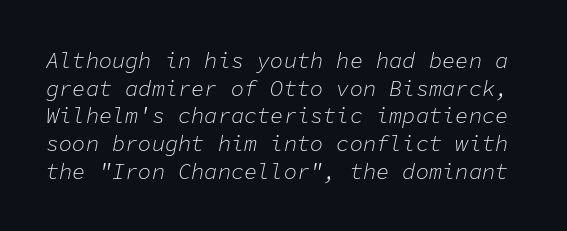
{"italic": "yes", "lean": "right", "slant_degrees": 11, "bold": "no", "underline": "no", "line_spacing": "normal", "line_spacing_ratio": 1.26, "letter_spacing": "normal", "letter_spacing_em": 0.0, "glyph_px": 22}
